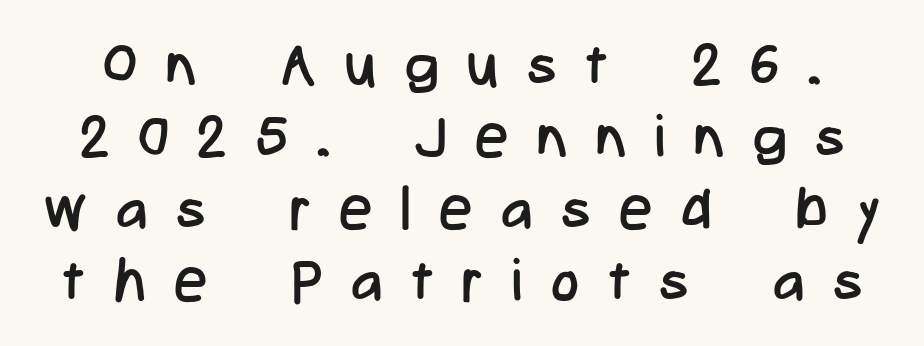
Q: Is the text bold? A: No.
Q: Is the text italic (slanted)? A: No, it is upright.
Q: Is the typeface a serif or a sans-serif typeface? A: Sans-serif.
Q: Is the text underlined? A: No.
Q: Is the spacing between letters normal or unusually wide? A: Unusually wide.
Q: Width (condensed, normal, or wide)? A: Condensed.
Q: Stroke contrast? A: Low.
Q: x-height? A: Medium.
Q: Monospaced? A: No.
